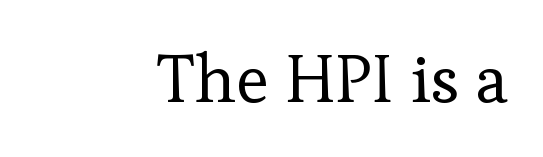
{"serif": "yes", "italic": "no", "bold": "no", "weight": "regular", "width": "normal", "stroke_contrast": "low", "x_height": "medium", "monospaced": "no", "underline": "no", "align": "right", "letter_spacing": "normal", "letter_spacing_em": 0.0, "glyph_px": 68}
